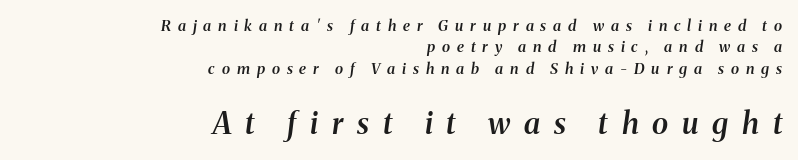
Summary of weight: moderately heavy, a semibold. What stands out about the letter spacing? Its width — letters are far apart. A flush-right, rag-left setting is used for this passage. The composition opens small and finishes big. The zone under the glyphs is completely vacant. Does the lettering tilt? It does — this is italic.
